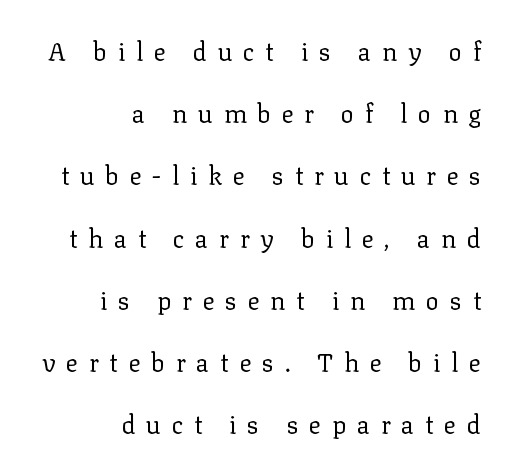
Q: Is the text bold? A: No.
Q: Is the text italic (slanted)? A: No, it is upright.
Q: Is the text underlined? A: No.
Q: How is the paragraph aligned? A: Right-aligned.
Q: Is the spacing between letters normal or unusually wide? A: Unusually wide.
Q: Is the spacing between lines tight, normal or loose? A: Loose.
